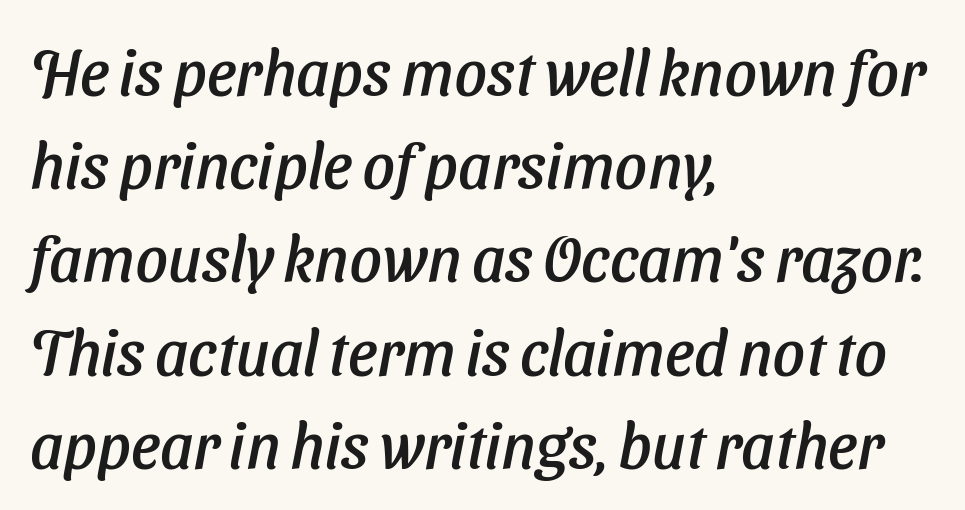
{"italic": "yes", "lean": "right", "slant_degrees": 11, "width": "normal", "stroke_contrast": "low", "x_height": "medium", "monospaced": "no", "underline": "no", "align": "left", "line_spacing": "normal", "line_spacing_ratio": 1.48, "letter_spacing": "normal", "letter_spacing_em": 0.0, "glyph_px": 63}
